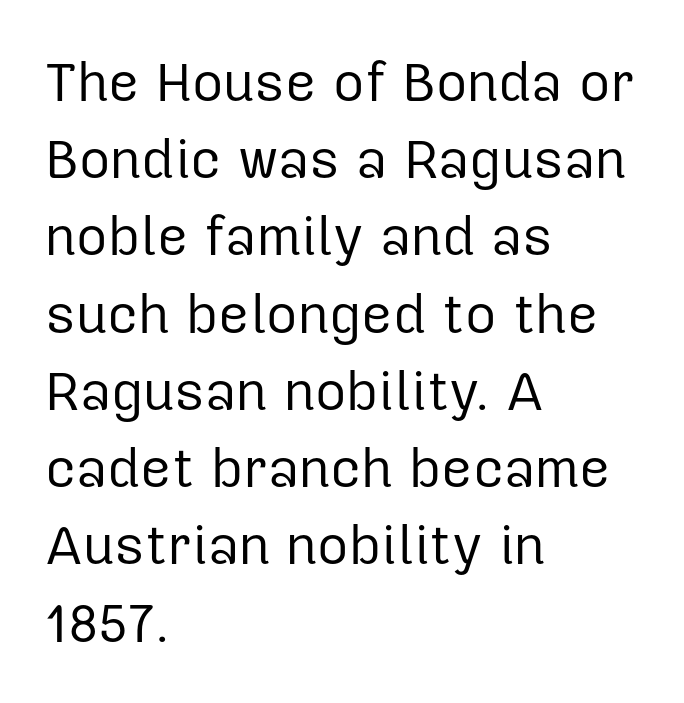
Left-aligned paragraph, ragged on the right. Nothing heavy about these letters — not bold at all. The designer left line spacing at the default. You could not count columns in this text — the font is proportionally spaced.
